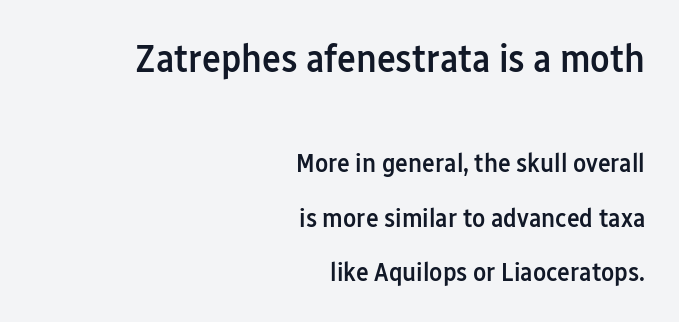
The image shows 40 px semibold, condensed sans-serif type, upright; set right-aligned, loose line spacing (2.01x), normal letter spacing, not underlined; the first (top) block is 1.48x larger; low stroke contrast and a medium x-height.
